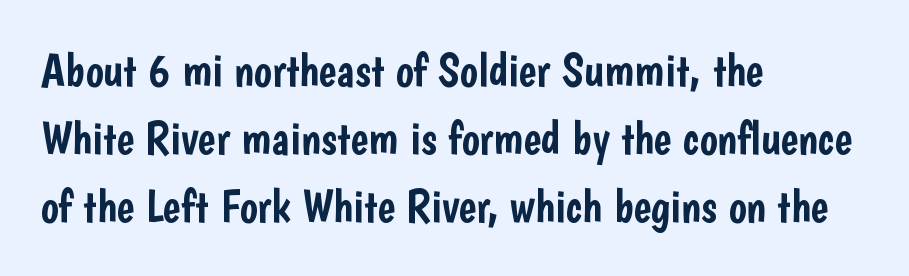
The image shows 47 px condensed sans-serif type, upright; set left-aligned, normal line spacing (1.45x), normal letter spacing, not underlined; low stroke contrast and a medium x-height.
